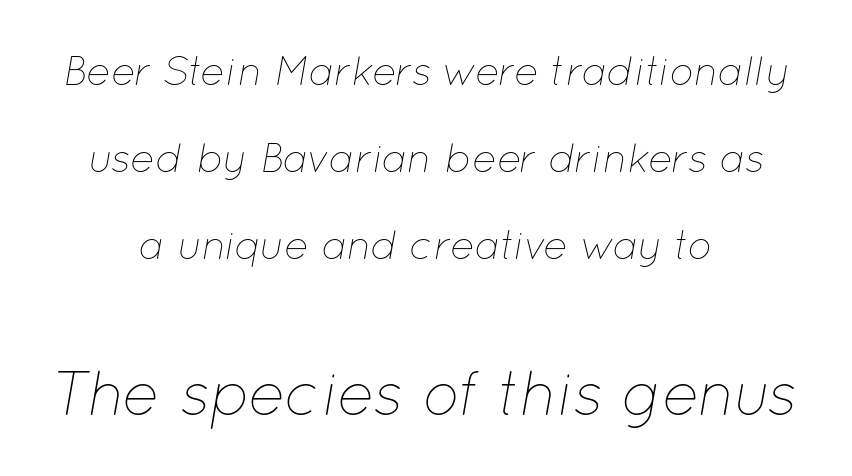
The image shows 62 px thin type, italic (leaning right); set centered, loose line spacing (2.12x), normal letter spacing, not underlined; the second (bottom) block is 1.51x larger; low stroke contrast and a medium x-height.
